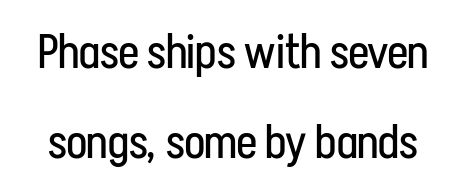
The image shows 47 px regular-weight, condensed sans-serif type, upright; set loose line spacing (1.91x), normal letter spacing, not underlined; low stroke contrast and a medium x-height.
